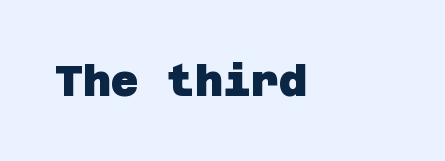
Q: Is the text bold? A: Yes.
Q: Is the typeface a serif or a sans-serif typeface? A: Sans-serif.
Q: Is the text underlined? A: No.
Q: Is the spacing between letters normal or unusually wide? A: Normal.
Q: Width (condensed, normal, or wide)? A: Normal.
Q: Stroke contrast? A: Low.
Q: x-height? A: Large.
